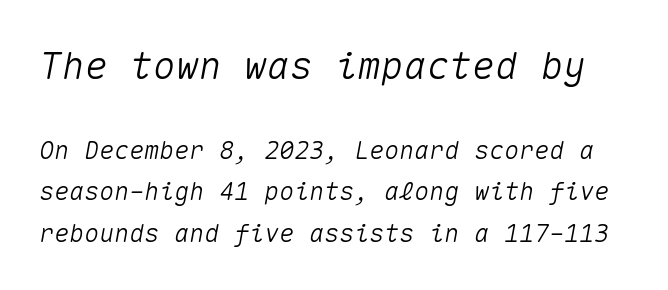
{"italic": "yes", "lean": "right", "slant_degrees": 10, "width": "normal", "stroke_contrast": "medium", "x_height": "medium", "monospaced": "yes", "underline": "no", "line_spacing": "normal", "line_spacing_ratio": 1.65, "letter_spacing": "normal", "letter_spacing_em": 0.0, "larger_block": "first", "size_ratio": 1.52, "glyph_px": 38}
